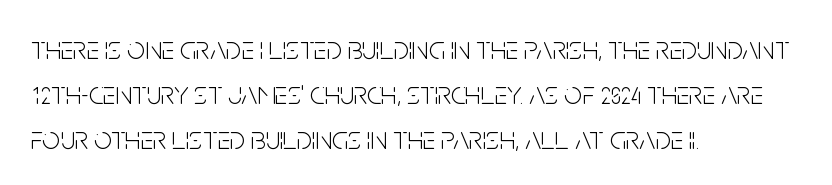
The image shows 32 px light, condensed sans-serif type, upright; set left-aligned, normal line spacing (1.4x), normal letter spacing, not underlined; low stroke contrast and a large x-height.
